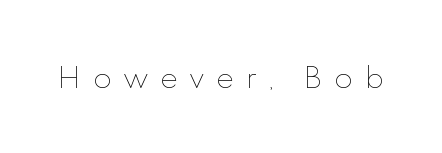
{"italic": "no", "bold": "no", "underline": "no", "letter_spacing": "wide", "letter_spacing_em": 0.46, "glyph_px": 27}
